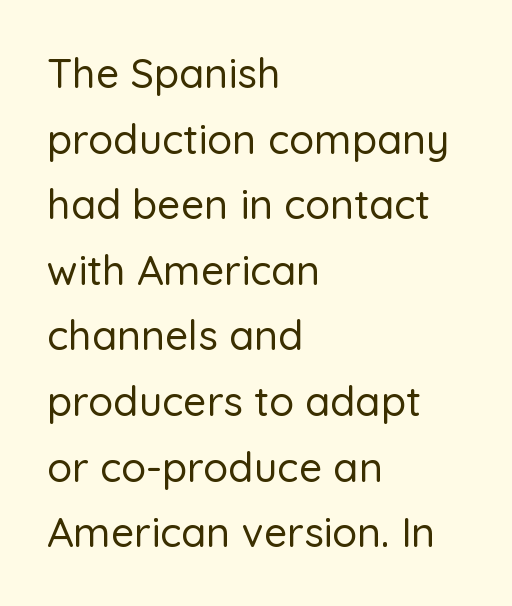
The image shows 41 px sans-serif type, upright; set left-aligned, normal line spacing (1.6x), normal letter spacing, not underlined; low stroke contrast and a medium x-height.
